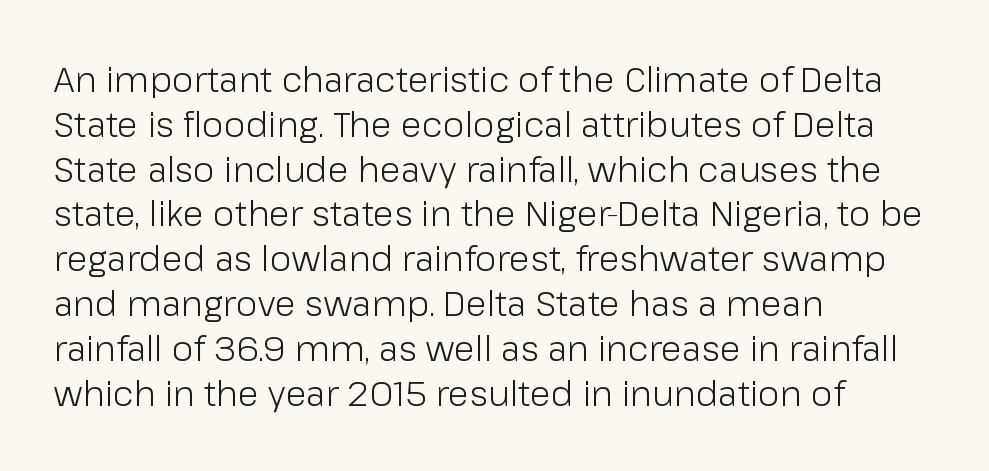
Q: Is the text bold? A: No.
Q: Is the text italic (slanted)? A: No, it is upright.
Q: Is the typeface a serif or a sans-serif typeface? A: Sans-serif.
Q: Is the text underlined? A: No.
Q: How is the paragraph aligned? A: Left-aligned.
Q: Is the spacing between letters normal or unusually wide? A: Normal.
Q: Is the spacing between lines tight, normal or loose? A: Normal.
Q: Width (condensed, normal, or wide)? A: Normal.
Q: Stroke contrast? A: Low.
Q: x-height? A: Medium.
Q: Monospaced? A: No.
